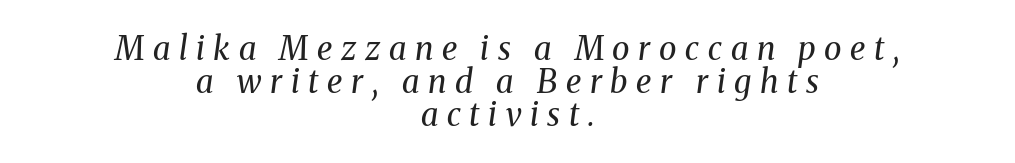
Words float on clear page, feet unadorned. In terms of leading, this rendering errs on the cramped side. The letters are spread apart with noticeably loose tracking. Does the type have serifs? Yes, each stem ends in a small foot.
